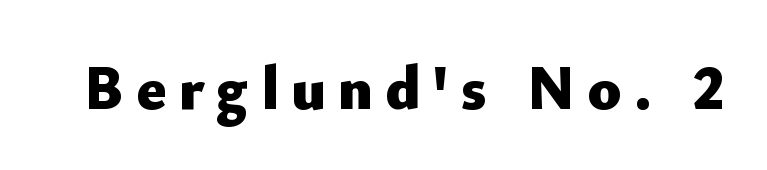
Classification — sans serif. Letters rest on an invisible, unmarked baseline. Looks like regular typesetting: each glyph gets only the width it needs. The characters look thick and weighty, a clear bold. This sample uses expanded letter spacing, leaving extra air between glyphs.
